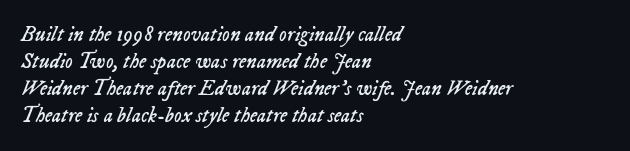
The image shows 21 px text type, italic (leaning right); set left-aligned, normal line spacing (1.28x), normal letter spacing, not underlined.
